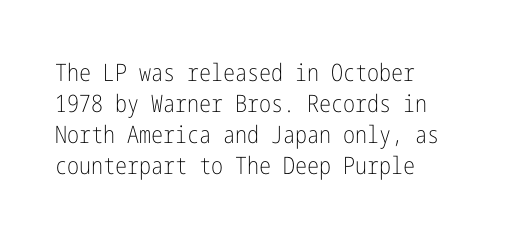
Q: Is the text bold? A: No.
Q: Is the text italic (slanted)? A: No, it is upright.
Q: Is the text underlined? A: No.
Q: Is the spacing between letters normal or unusually wide? A: Normal.
Q: Is the spacing between lines tight, normal or loose? A: Normal.
